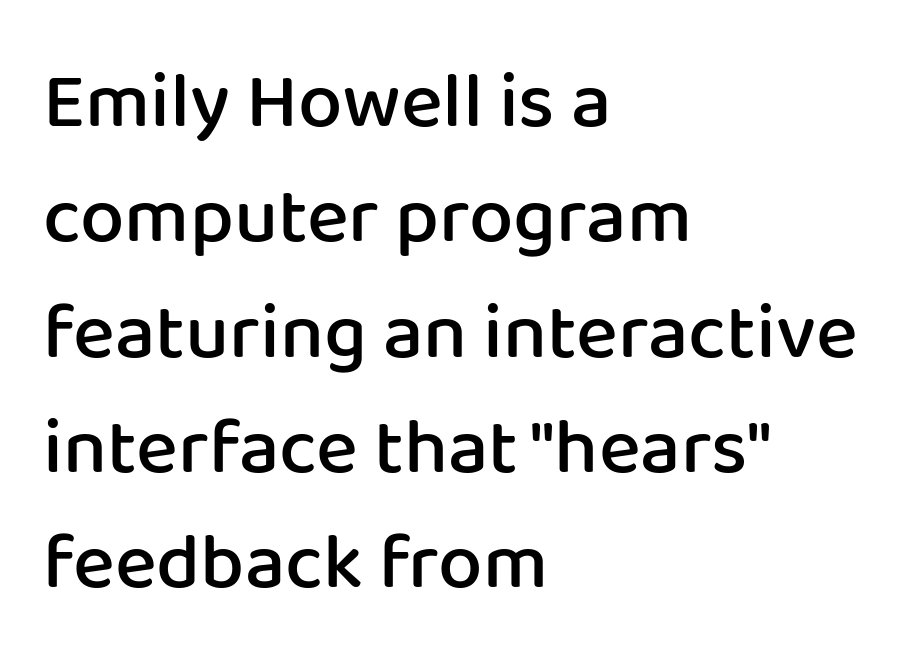
The image shows 79 px semibold sans-serif type, upright; set left-aligned, normal line spacing (1.46x), normal letter spacing, not underlined; low stroke contrast and a medium x-height.
